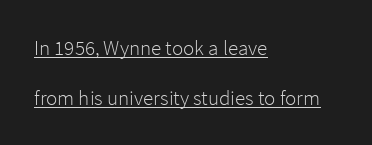
The image shows 21 px text type, upright; set left-aligned, loose line spacing (2.37x), normal letter spacing, underlined.
